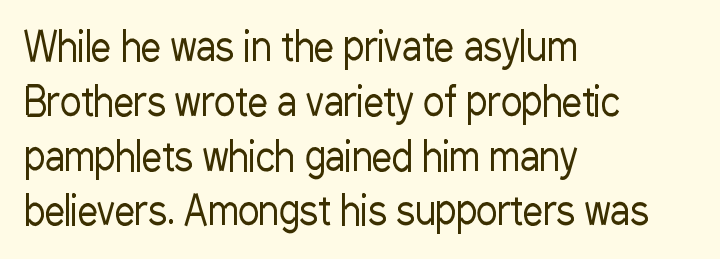
Each line starts at the same left margin while the right side varies. What's the leading like? Ordinary, nothing unusual. This rendering leaves character spacing at its baseline value. Stem width sits at or under what a default text font uses. In terms of letterform style, serifs are entirely absent. A typesetter would call this proportional, since set widths differ per character.
